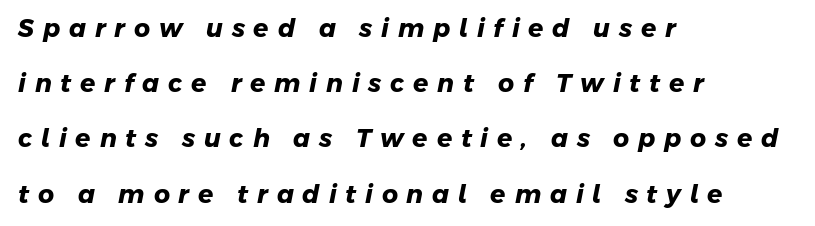
The image shows 25 px bold type; set left-aligned, loose line spacing (2.21x), unusually wide letter spacing (+0.35 em), not underlined.
